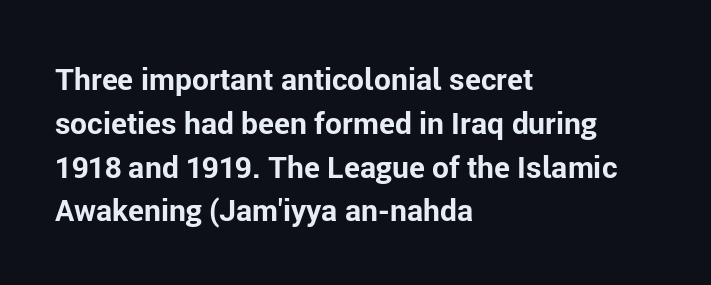
Baseline-to-baseline distance is the conventional proportion of letter height. Unlike italic type, these characters show no tilt at all. Just letters on the line, the space beneath them empty. Think of a printed novel: that variable character pitch is what you see here.
